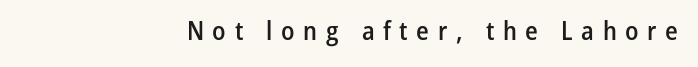
Q: Is the text bold? A: Semi-bold.
Q: Is the text italic (slanted)? A: No, it is upright.
Q: Is the text underlined? A: No.
Q: How is the paragraph aligned? A: Right-aligned.
Q: Is the spacing between letters normal or unusually wide? A: Unusually wide.
